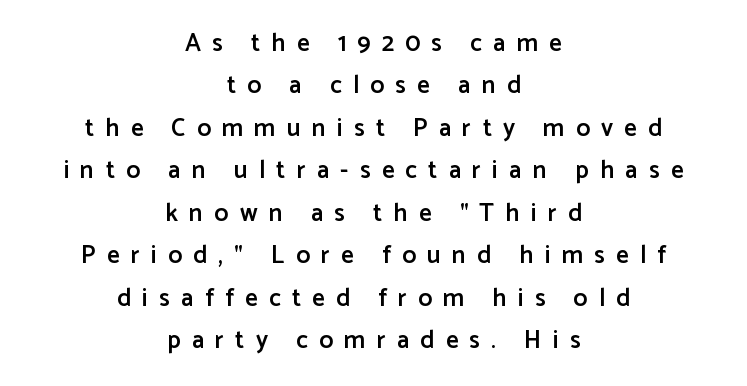
Q: Is the text bold? A: Semi-bold.
Q: Is the text italic (slanted)? A: No, it is upright.
Q: Is the text underlined? A: No.
Q: How is the paragraph aligned? A: Centered.
Q: Is the spacing between letters normal or unusually wide? A: Unusually wide.
Q: Is the spacing between lines tight, normal or loose? A: Normal.
